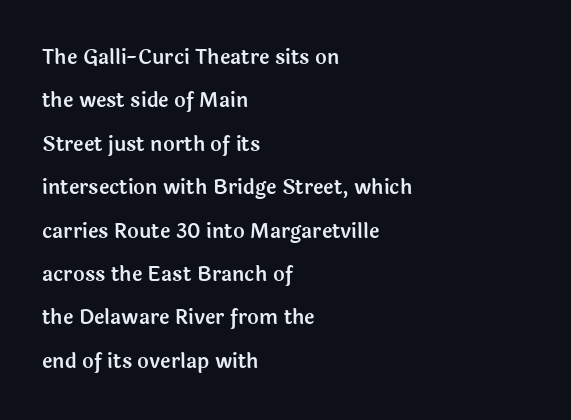
The image shows 20 px text type, upright; set left-aligned, loose line spacing (2.17x), normal letter spacing, not underlined.
